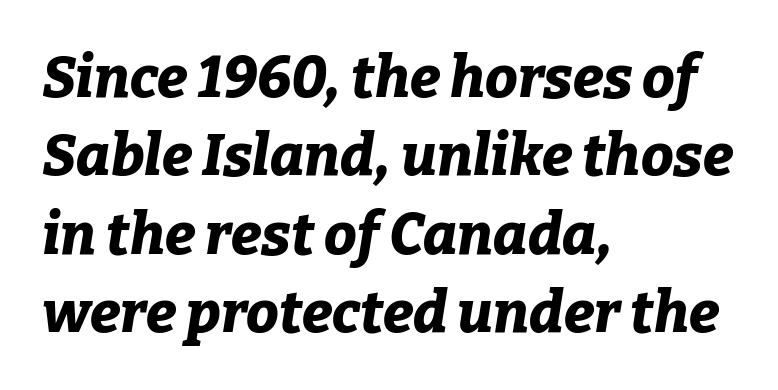
{"italic": "yes", "lean": "right", "slant_degrees": 9, "bold": "yes", "weight": "bold", "width": "normal", "stroke_contrast": "low", "x_height": "medium", "monospaced": "no", "underline": "no", "align": "left", "line_spacing": "normal", "line_spacing_ratio": 1.35, "letter_spacing": "normal", "letter_spacing_em": 0.0, "glyph_px": 58}
